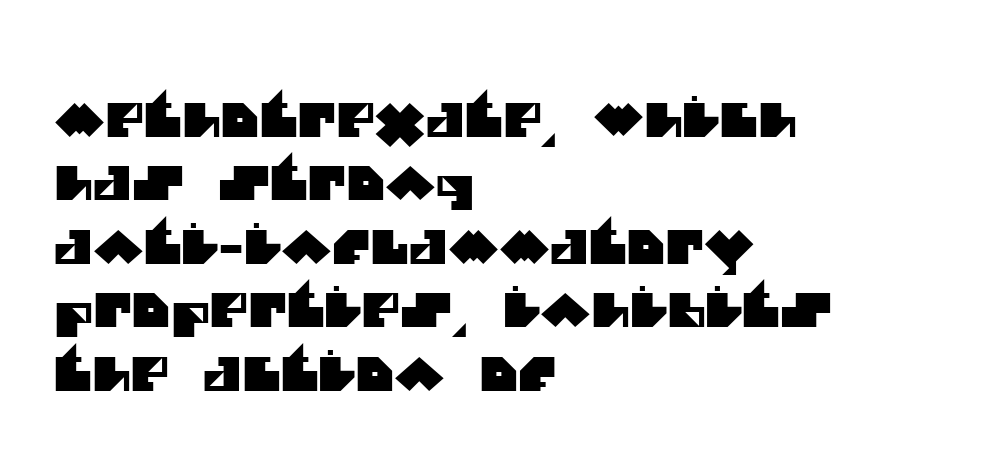
The image shows 47 px sans-serif type; set left-aligned, normal line spacing (1.35x), normal letter spacing, not underlined; medium stroke contrast and a large x-height.
